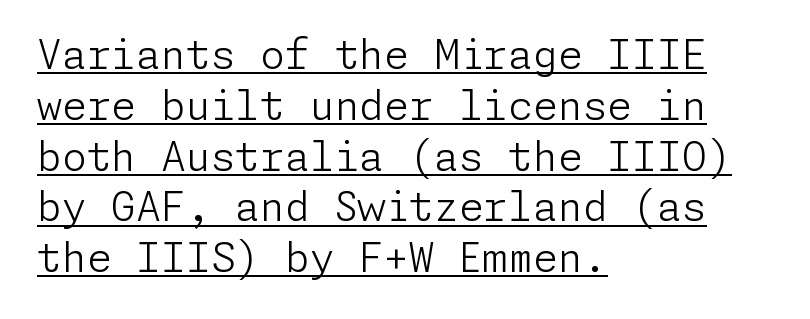
The rendering uses a moderate line-height, typical for paragraphs. The passage is arranged the way most books set body copy — flush left. Nobody touched the tracking dial on this one. This is not heavy type; no bold has been used. Honestly, the underline is the first thing you notice here. Ordinary non-slanted type is in use.
